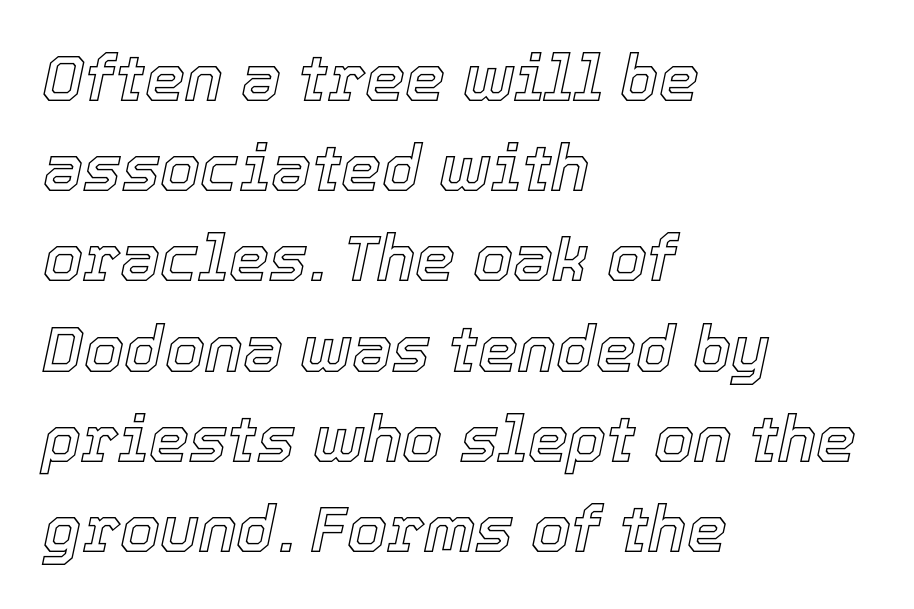
The image shows 64 px text type, italic (leaning right); set left-aligned, normal line spacing (1.41x), normal letter spacing, not underlined; a medium x-height.
